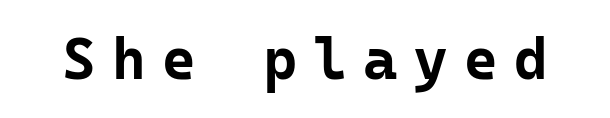
Descenders are the only things crossing below the line. Strong, thick strokes mark this as bold type. Each letter, wide or thin by design, is forced into the same width here. Posture: upright roman.
